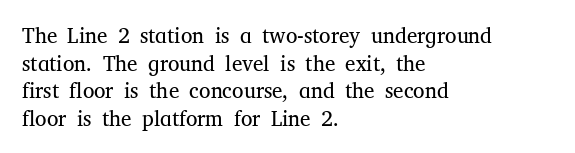
Teacher's note: observe the even left margin — that is flush-left alignment. The line texture is even and compact thanks to regular tracking. The lettering stays uniformly vertical, giving the passage a roman look. The baseline area is clear.
